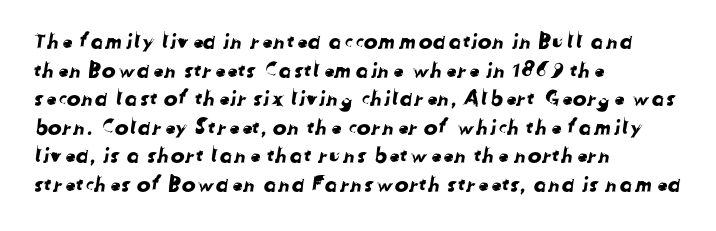
If you drew a ruler down the left edge, every line would touch it. Lines of text with bare space underneath. Regarding leading, the lines here are spaced in the standard way. Standard letterfit; no display-style spreading of the glyphs.
